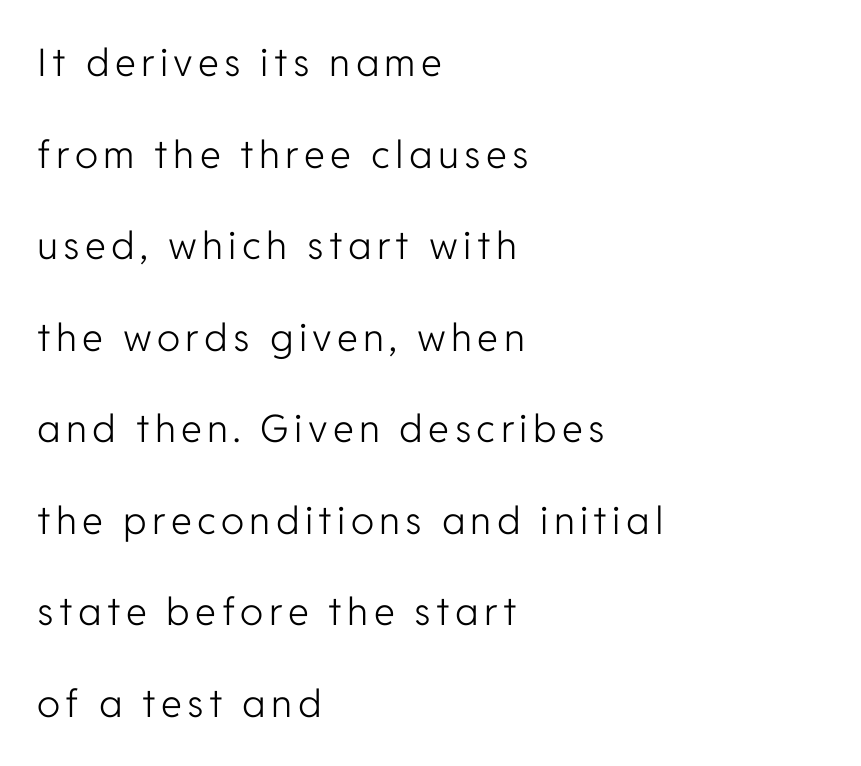
The image shows 38 px light sans-serif type, upright; set left-aligned, loose line spacing (2.41x), not underlined; low stroke contrast and a medium x-height.
